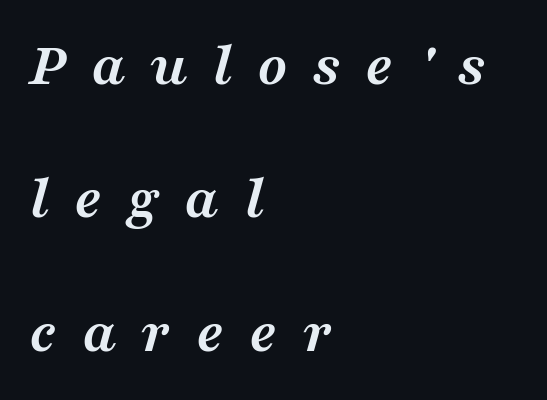
Q: Is the text bold? A: Yes.
Q: Is the text italic (slanted)? A: Yes, it leans right by about 16 degrees.
Q: Is the typeface a serif or a sans-serif typeface? A: Serif.
Q: Is the text underlined? A: No.
Q: How is the paragraph aligned? A: Left-aligned.
Q: Is the spacing between letters normal or unusually wide? A: Unusually wide.
Q: Is the spacing between lines tight, normal or loose? A: Loose.
Q: Width (condensed, normal, or wide)? A: Wide.
Q: Stroke contrast? A: Medium.
Q: x-height? A: Medium.
Q: Monospaced? A: No.
